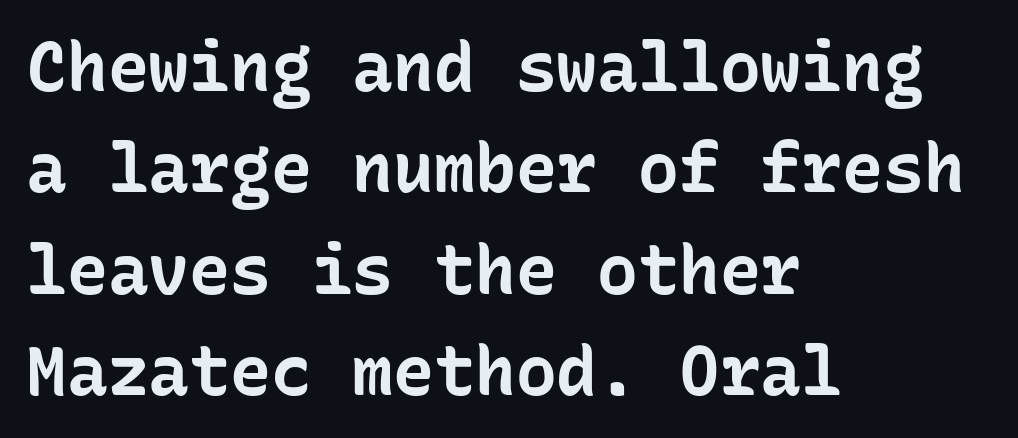
{"serif": "no", "italic": "no", "bold": "yes", "weight": "bold", "width": "normal", "stroke_contrast": "low", "x_height": "medium", "monospaced": "yes", "underline": "no", "align": "left", "line_spacing": "normal", "line_spacing_ratio": 1.49, "letter_spacing": "normal", "letter_spacing_em": 0.0, "glyph_px": 68}
